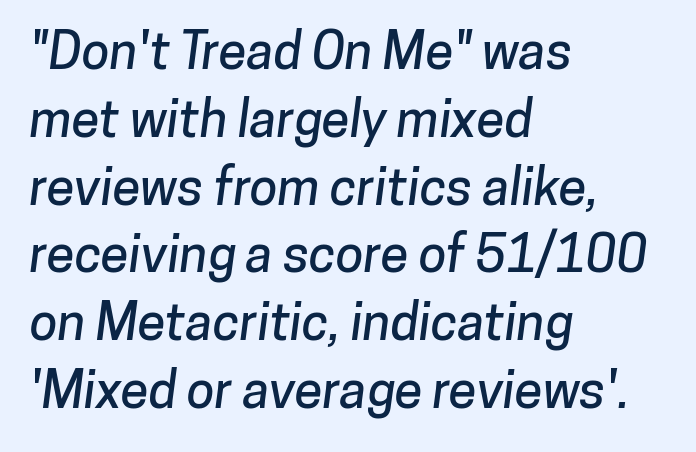
Q: Is the typeface a serif or a sans-serif typeface? A: Sans-serif.
Q: Is the text underlined? A: No.
Q: How is the paragraph aligned? A: Left-aligned.
Q: Is the spacing between letters normal or unusually wide? A: Normal.
Q: Is the spacing between lines tight, normal or loose? A: Normal.
Q: Width (condensed, normal, or wide)? A: Normal.
Q: Stroke contrast? A: Low.
Q: x-height? A: Medium.
Q: Monospaced? A: No.
